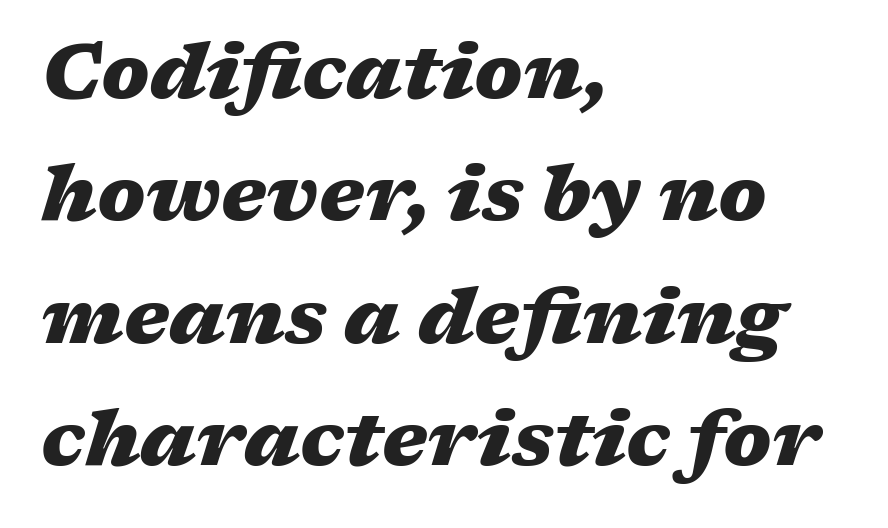
{"italic": "yes", "lean": "right", "slant_degrees": 17, "bold": "yes", "weight": "heavy", "width": "wide", "stroke_contrast": "medium", "x_height": "medium", "monospaced": "no", "underline": "no", "align": "left", "line_spacing": "normal", "line_spacing_ratio": 1.59, "letter_spacing": "normal", "letter_spacing_em": 0.0, "glyph_px": 77}
